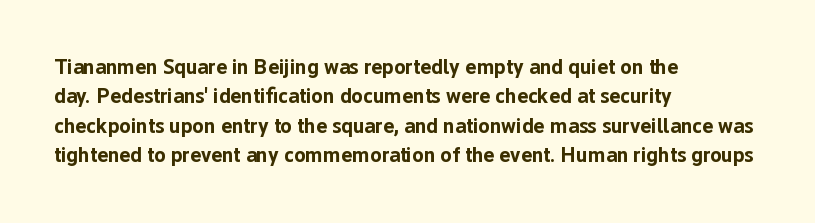
Posture: upright roman. Underlining? Definitely not there. Each line starts at the same left margin while the right side varies. Stroke thickness is high; the sample reads as a true bold. The block of text has a typical density, with ordinary space between rows.
